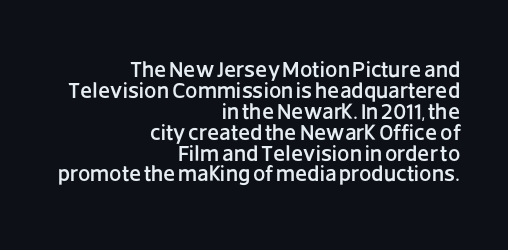
Vertically, the passage feels compressed, each row crowding the next. The compositor pushed each line to the right boundary. The rendering keeps characters at their native spacing. Descenders are the only things crossing below the line. Tall strokes in this sample are plumb rather than angled.
